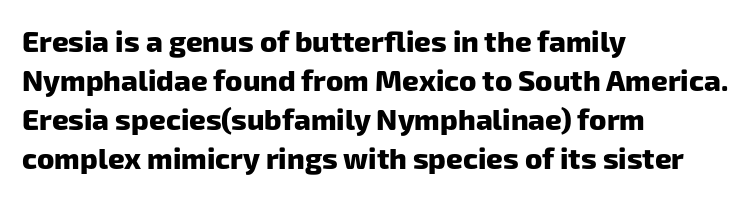
Q: Is the text bold? A: Yes.
Q: Is the typeface a serif or a sans-serif typeface? A: Sans-serif.
Q: Is the text underlined? A: No.
Q: How is the paragraph aligned? A: Left-aligned.
Q: Is the spacing between letters normal or unusually wide? A: Normal.
Q: Is the spacing between lines tight, normal or loose? A: Normal.
Q: Width (condensed, normal, or wide)? A: Normal.
Q: Stroke contrast? A: Low.
Q: x-height? A: Medium.
Q: Monospaced? A: No.
